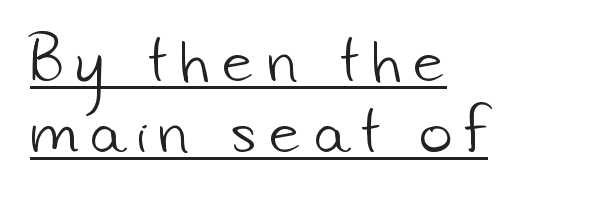
{"serif": "no", "bold": "no", "weight": "light", "width": "normal", "stroke_contrast": "low", "x_height": "small", "monospaced": "no", "underline": "yes", "align": "left", "line_spacing": "normal", "line_spacing_ratio": 1.27, "letter_spacing": "wide", "letter_spacing_em": 0.24, "glyph_px": 56}
